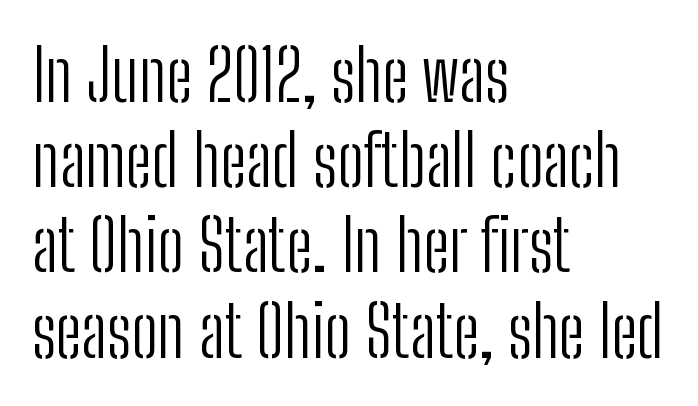
{"serif": "no", "italic": "no", "bold": "no", "weight": "light", "width": "condensed", "stroke_contrast": "low", "x_height": "medium", "monospaced": "no", "underline": "no", "align": "left", "line_spacing_ratio": 1.2, "letter_spacing": "normal", "letter_spacing_em": 0.0, "glyph_px": 71}
